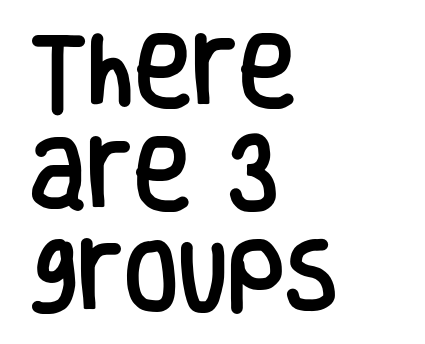
Q: Is the text italic (slanted)? A: No, it is upright.
Q: Is the typeface a serif or a sans-serif typeface? A: Sans-serif.
Q: Is the text underlined? A: No.
Q: How is the paragraph aligned? A: Left-aligned.
Q: Is the spacing between letters normal or unusually wide? A: Normal.
Q: Is the spacing between lines tight, normal or loose? A: Normal.
Q: Width (condensed, normal, or wide)? A: Condensed.
Q: Stroke contrast? A: Low.
Q: x-height? A: Large.
Q: Monospaced? A: No.
